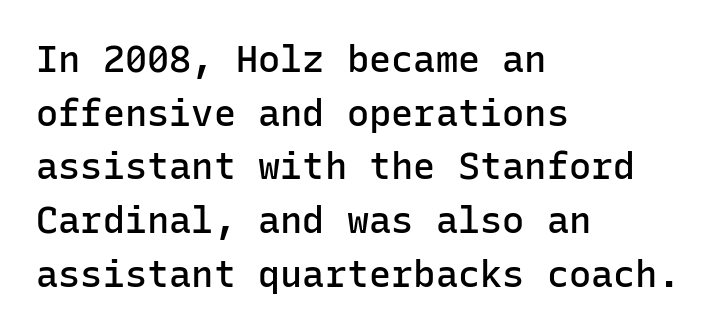
Inter-character spacing is left at the font's built-in metrics. Looks like terminal output: every glyph gets an equal slot. The axis of the letterforms is exactly vertical. Underline: absent.
